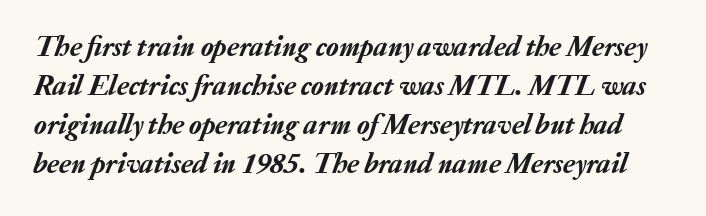
The leading is moderate, giving the passage an even texture. The glyphs look as if they've been sheared to an angle. Each row of text sits above clean, open space. In terms of letterspacing, this is plain default setting. Proportional: the letters do not fall into vertical columns.
